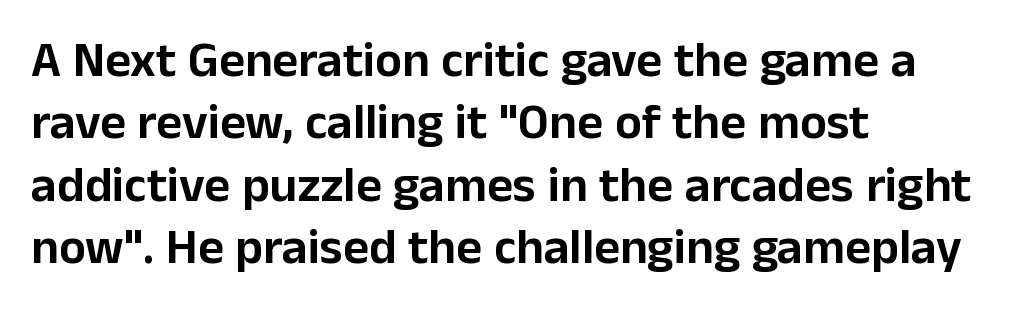
Each row of text sits above clean, open space. Inter-character spacing is left at the font's built-in metrics. The lettering holds an erect, upright posture throughout. Varying glyph widths throughout — classic text-font behaviour. Honestly, the row spacing looks completely unremarkable. One-word summary of the alignment: left.
